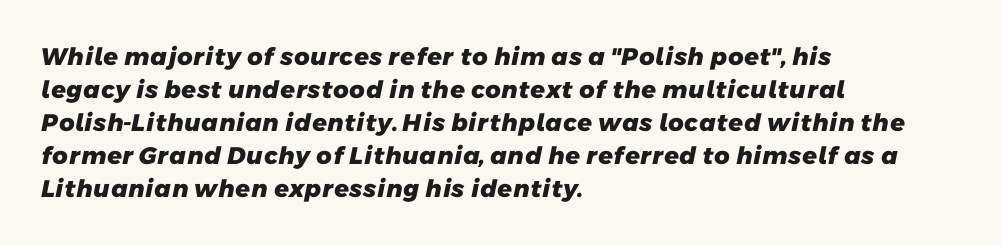
{"bold": "yes", "underline": "no", "align": "left", "line_spacing": "normal", "line_spacing_ratio": 1.37, "letter_spacing": "normal", "letter_spacing_em": 0.0, "glyph_px": 24}
